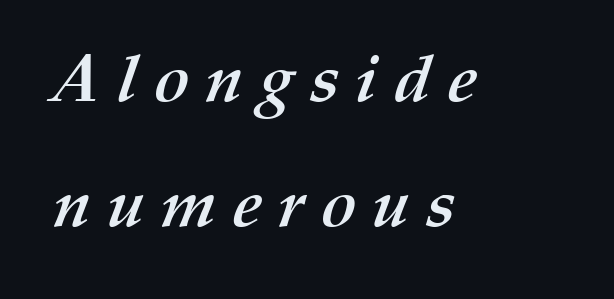
Q: Is the text bold? A: Yes.
Q: Is the text underlined? A: No.
Q: How is the paragraph aligned? A: Left-aligned.
Q: Is the spacing between letters normal or unusually wide? A: Unusually wide.
Q: Is the spacing between lines tight, normal or loose? A: Loose.
Q: Width (condensed, normal, or wide)? A: Normal.
Q: Stroke contrast? A: Medium.
Q: x-height? A: Medium.
Q: Monospaced? A: No.
